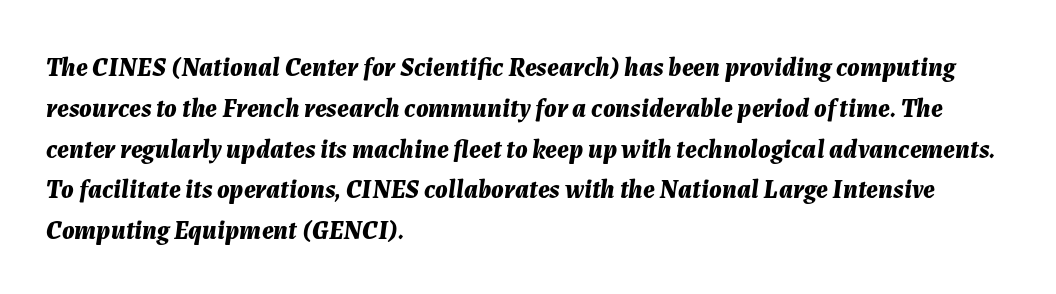
Teacher's note: observe the even left margin — that is flush-left alignment. Strong, thick strokes mark this as bold type. This sample uses plain, unmodified letter spacing. Has an underline been added? It has not.
